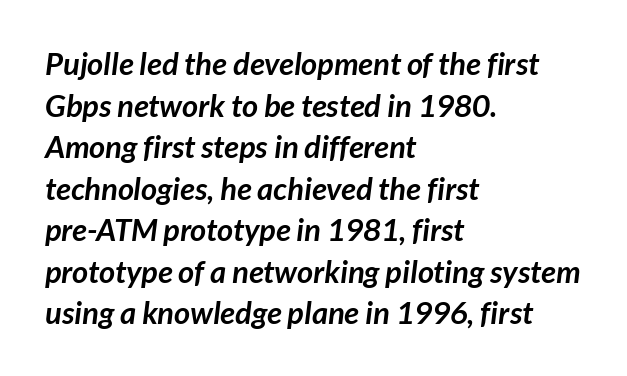
{"serif": "no", "bold": "yes", "weight": "semibold", "width": "normal", "stroke_contrast": "low", "x_height": "medium", "monospaced": "no", "underline": "no", "align": "left", "line_spacing": "normal", "line_spacing_ratio": 1.34, "letter_spacing": "normal", "letter_spacing_em": 0.0, "glyph_px": 31}
